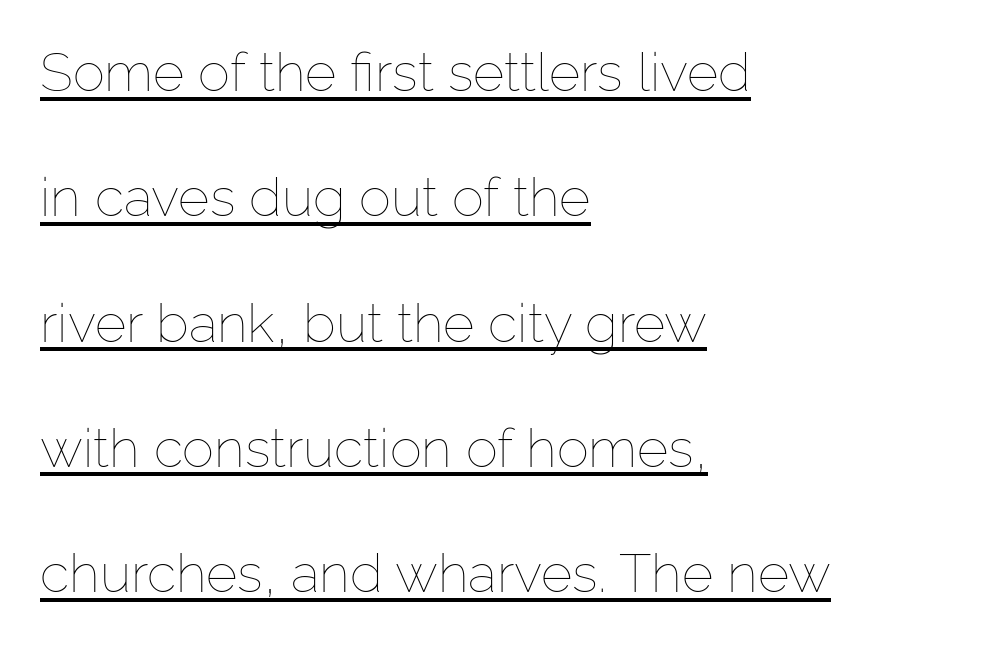
Each line of the rendering has a horizontal stroke beneath the glyphs. This is roman type, the default non-slanted kind. The rendering keeps characters at their native spacing. The paragraph has a hard left edge and a soft right edge. Notice the wide empty band between every row — that's loose leading.
